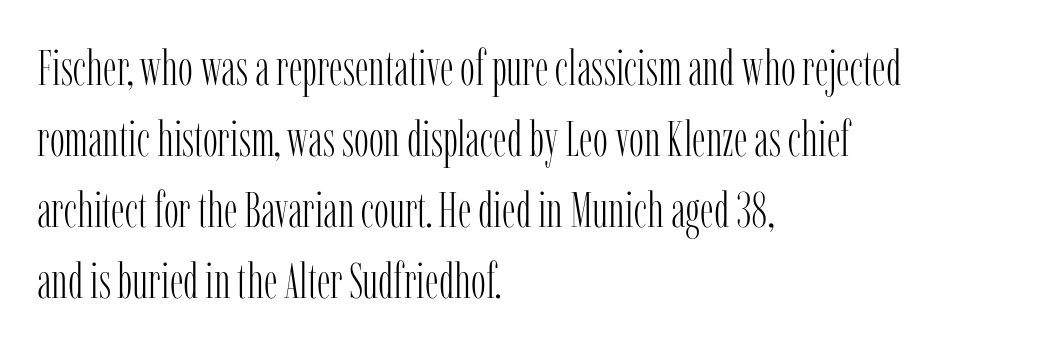
The image shows 50 px light, condensed serif type, upright; set left-aligned, normal line spacing (1.42x), normal letter spacing, not underlined; low stroke contrast and a medium x-height.
